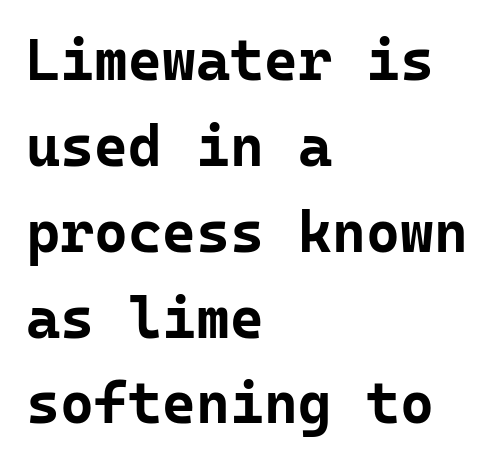
Emphasis by weight is at full strength: bold. The lettering holds an erect, upright posture throughout. The gaps between neighbouring characters are ordinary and unremarkable. Line spacing here is normal.
